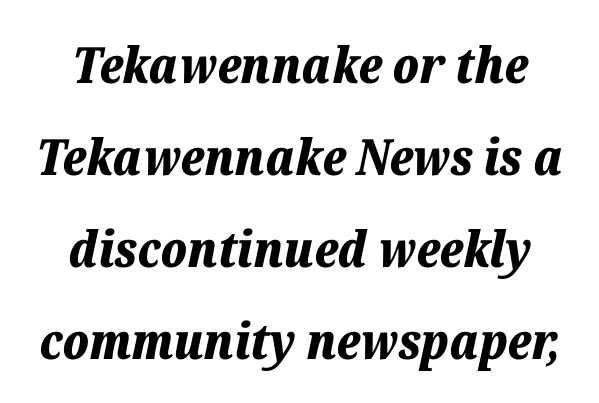
Q: Is the text bold? A: Yes.
Q: Is the text italic (slanted)? A: Yes, it leans right by about 12 degrees.
Q: Is the text underlined? A: No.
Q: Is the spacing between letters normal or unusually wide? A: Normal.
Q: Width (condensed, normal, or wide)? A: Normal.
Q: Stroke contrast? A: Low.
Q: x-height? A: Medium.
Q: Monospaced? A: No.
